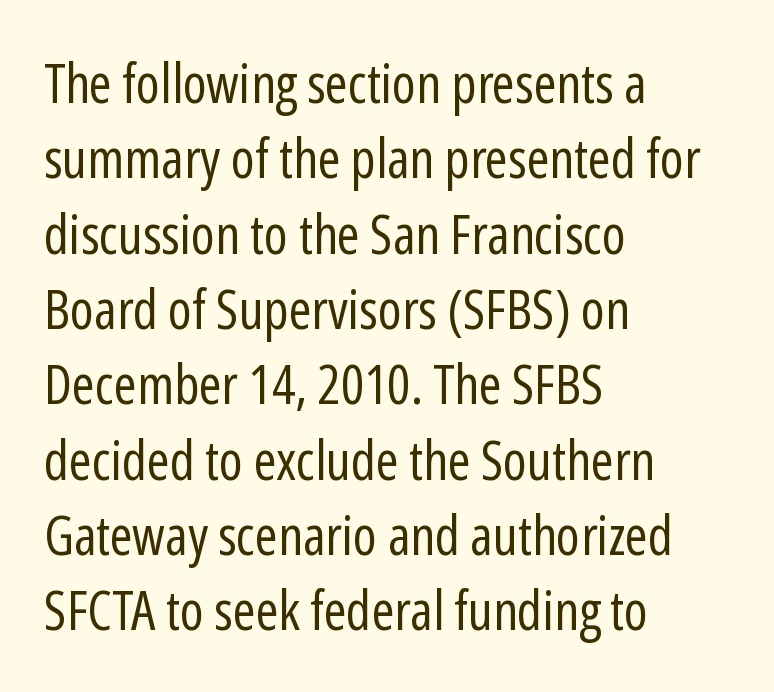
The setting favours the left margin, as ordinary paragraphs usually do. Unlike italic type, these characters show no tilt at all. Each word holds together tightly as a unit, with standard inter-letter gaps. Each letter keeps its own natural width here, so spacing adapts to shape.
